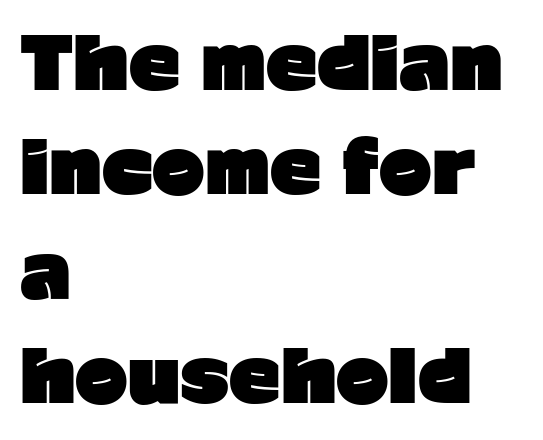
Each line starts at the same left margin while the right side varies. The passage shown has conventional tracking throughout. The letters carry no serifs — their stems end cleanly without finishing strokes. The lettering stays uniformly vertical, giving the passage a roman look. Does the weight exceed regular? Yes, all the way to bold. Is this a fixed-width face? No — the glyphs have proportional, varying widths.
